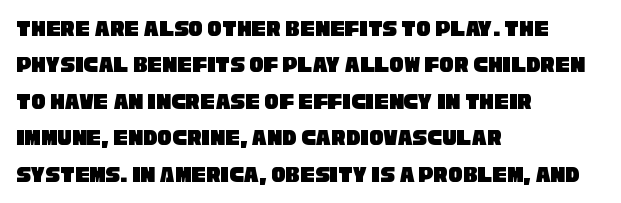
{"underline": "no", "align": "left", "line_spacing": "normal", "line_spacing_ratio": 1.52, "letter_spacing": "normal", "letter_spacing_em": 0.0, "glyph_px": 24}
